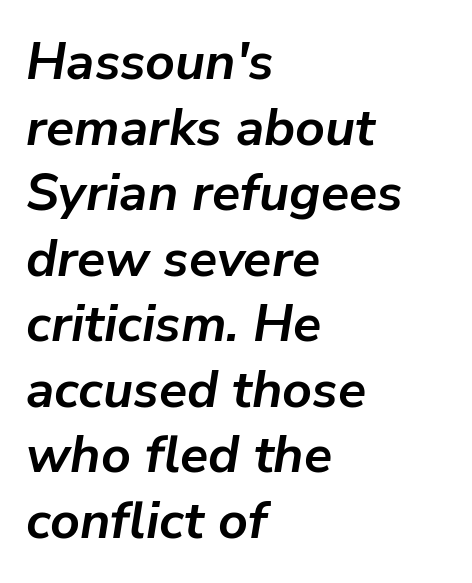
The image shows 52 px semibold type, italic (leaning right); set left-aligned, normal line spacing (1.26x), normal letter spacing, not underlined; low stroke contrast and a medium x-height.
